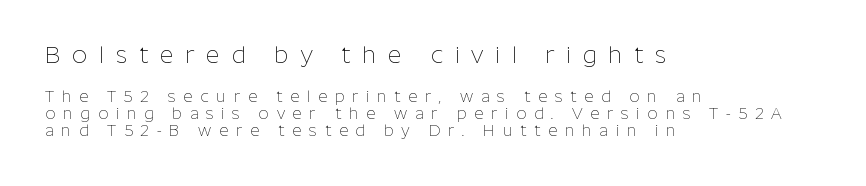
The image shows 24 px text type, upright; set left-aligned, tight line spacing (1.07x), unusually wide letter spacing (+0.48 em), not underlined; the first (top) block is 1.5x larger.
